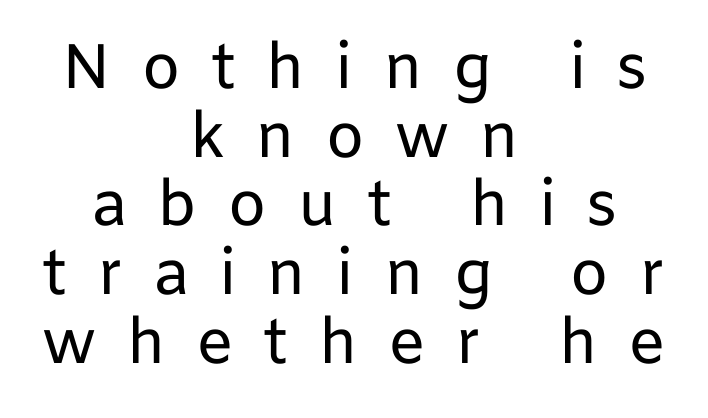
Letters have the restrained weight of plain body copy at most. Does the leading feel generous? Not at all — it's pinched. The type is letterspaced generously, with wide tracking. Descenders are the only things crossing below the line. Is there any slant? The stems are plumb. This sample has the flowing, uneven cadence of proportional lettering.
